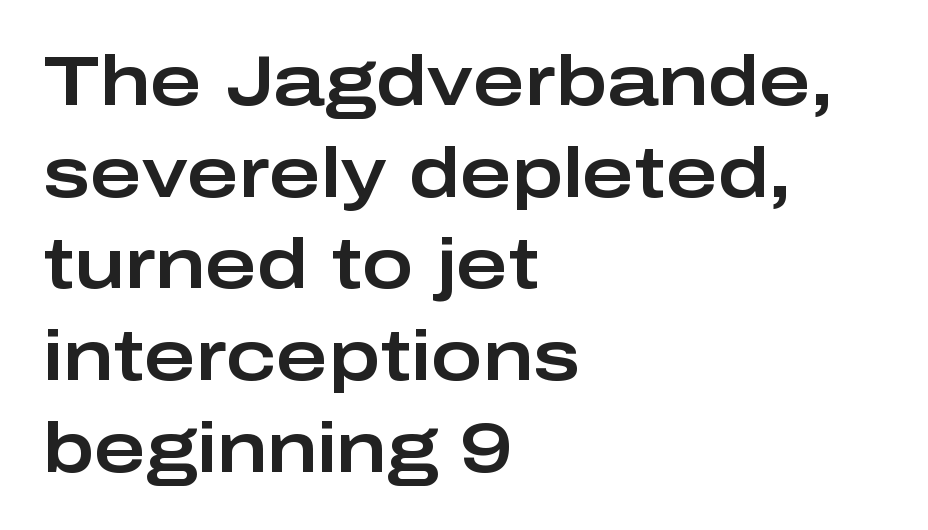
Q: Is the text italic (slanted)? A: No, it is upright.
Q: Is the typeface a serif or a sans-serif typeface? A: Sans-serif.
Q: Is the text underlined? A: No.
Q: How is the paragraph aligned? A: Left-aligned.
Q: Is the spacing between letters normal or unusually wide? A: Normal.
Q: Is the spacing between lines tight, normal or loose? A: Normal.
Q: Width (condensed, normal, or wide)? A: Wide.
Q: Stroke contrast? A: Low.
Q: x-height? A: Medium.
Q: Monospaced? A: No.
